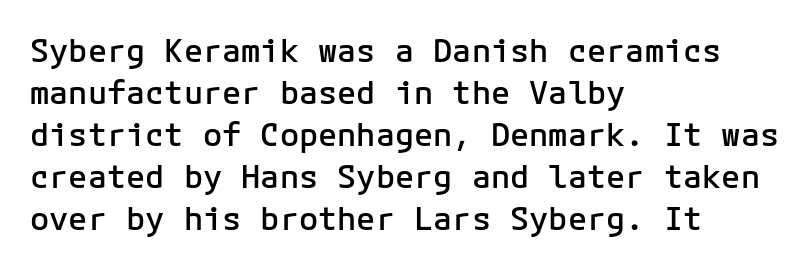
{"serif": "no", "italic": "no", "bold": "semi", "weight": "semibold", "width": "normal", "stroke_contrast": "low", "x_height": "medium", "monospaced": "yes", "underline": "no", "align": "left", "line_spacing": "normal", "line_spacing_ratio": 1.31, "letter_spacing": "normal", "letter_spacing_em": 0.0, "glyph_px": 32}
